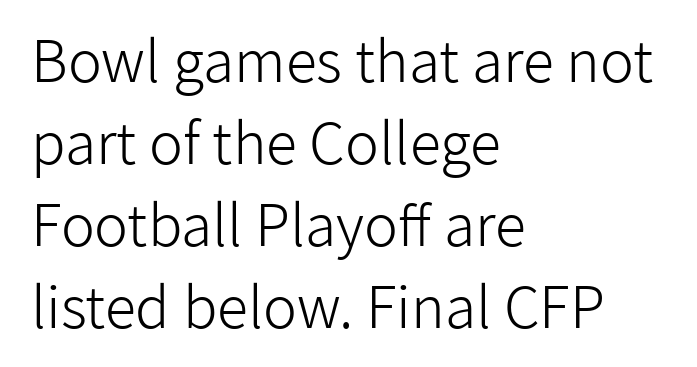
No chunkiness to these letters — they're not bold. One-word summary of the alignment: left. Do the characters align in a grid? No, the font is proportional. No extra tracking has been applied to these lines.
